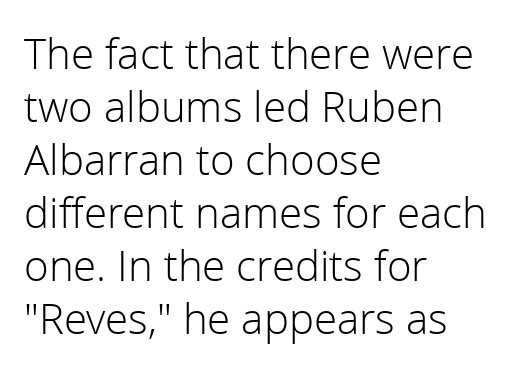
The image shows 42 px light sans-serif type, upright; set left-aligned, normal line spacing (1.26x), normal letter spacing, not underlined; low stroke contrast and a medium x-height.
